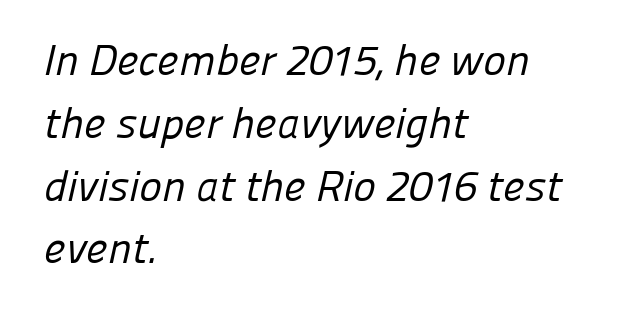
{"serif": "no", "bold": "no", "weight": "regular", "width": "normal", "stroke_contrast": "low", "x_height": "medium", "monospaced": "no", "underline": "no", "align": "left", "line_spacing": "normal", "line_spacing_ratio": 1.46, "letter_spacing": "normal", "letter_spacing_em": 0.0, "glyph_px": 43}
